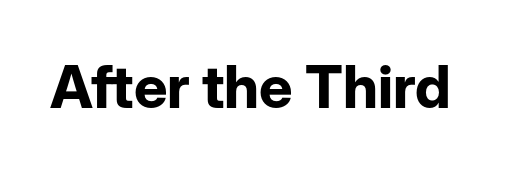
Q: Is the text bold? A: Yes.
Q: Is the text italic (slanted)? A: No, it is upright.
Q: Is the typeface a serif or a sans-serif typeface? A: Sans-serif.
Q: Is the text underlined? A: No.
Q: Is the spacing between letters normal or unusually wide? A: Normal.
Q: Width (condensed, normal, or wide)? A: Normal.
Q: Stroke contrast? A: Low.
Q: x-height? A: Medium.
Q: Monospaced? A: No.
